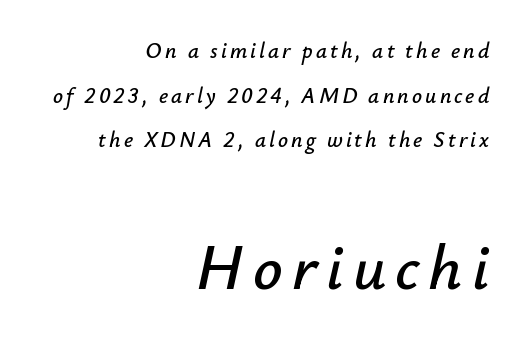
Q: Is the text italic (slanted)? A: Yes, it leans right by about 12 degrees.
Q: Is the text underlined? A: No.
Q: How is the paragraph aligned? A: Right-aligned.
Q: Is the spacing between lines tight, normal or loose? A: Loose.
Q: Which block of text is set in a larger size, the first (top) or the second (bottom)? A: The second (bottom) one.
Q: Width (condensed, normal, or wide)? A: Normal.
Q: Stroke contrast? A: Low.
Q: x-height? A: Small.
Q: Monospaced? A: No.
